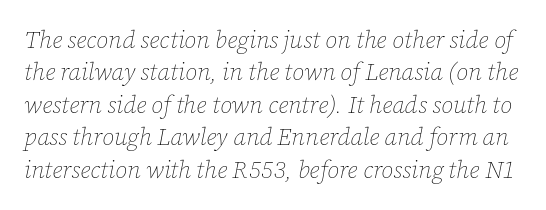
Slanted lettering throughout. Short note: letters normally spaced. Compared with a typical body face, this is equally light or lighter still. The rows are spaced the way most documents space them. Nobody drew a line under any word here.
